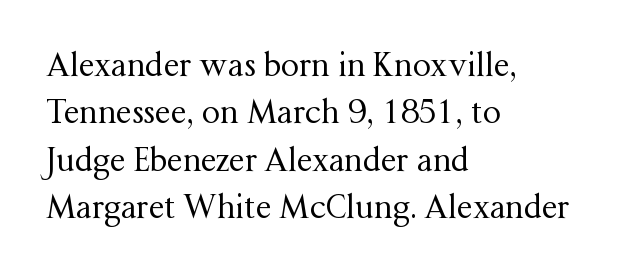
The font sits on the lighter half of the weight spectrum, regular included. Think of a printed novel: that variable character pitch is what you see here. Nothing unusual about the tracking: characters are spaced as the font intends. No italicization has been applied; the sample stays upright. Is the block centered? No — it sits flush against the left margin. Quick note: interline space is typical.
